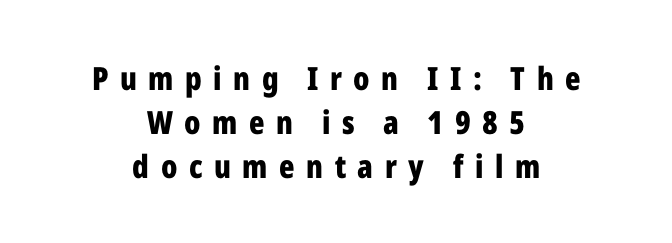
{"serif": "no", "italic": "no", "bold": "yes", "weight": "bold", "width": "condensed", "stroke_contrast": "low", "x_height": "medium", "monospaced": "no", "underline": "no", "align": "center", "line_spacing": "normal", "line_spacing_ratio": 1.37, "letter_spacing": "wide", "letter_spacing_em": 0.36, "glyph_px": 32}
